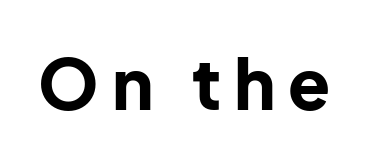
Q: Is the text bold? A: Yes.
Q: Is the text italic (slanted)? A: No, it is upright.
Q: Is the typeface a serif or a sans-serif typeface? A: Sans-serif.
Q: Is the text underlined? A: No.
Q: Width (condensed, normal, or wide)? A: Normal.
Q: Stroke contrast? A: Low.
Q: x-height? A: Medium.
Q: Monospaced? A: No.
